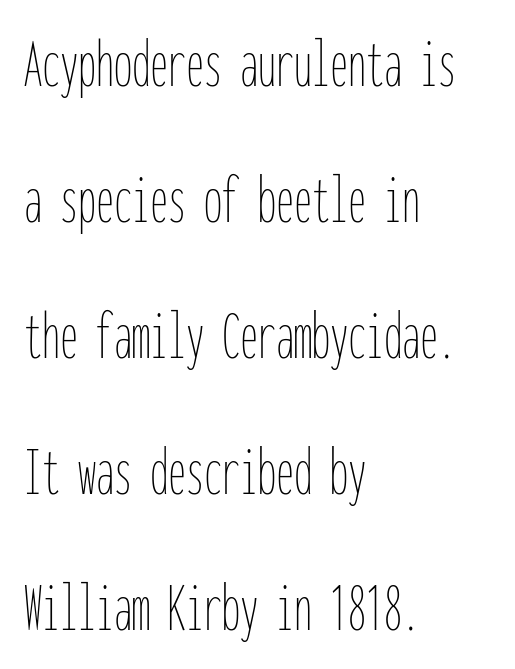
Q: Is the text bold? A: No.
Q: Is the text italic (slanted)? A: No, it is upright.
Q: Is the text underlined? A: No.
Q: How is the paragraph aligned? A: Left-aligned.
Q: Is the spacing between letters normal or unusually wide? A: Normal.
Q: Width (condensed, normal, or wide)? A: Condensed.
Q: Stroke contrast? A: Low.
Q: x-height? A: Medium.
Q: Monospaced? A: Yes.
